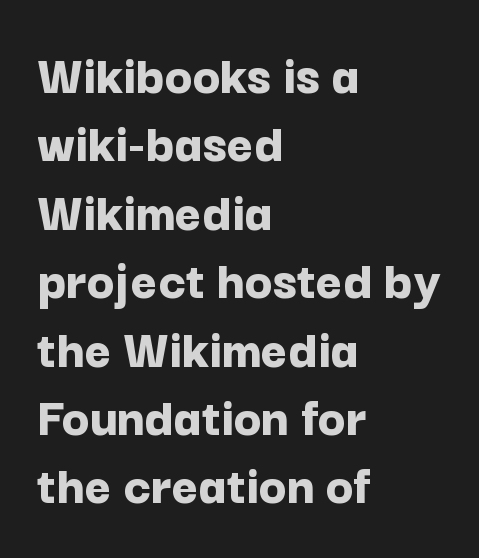
Q: Is the text bold? A: Yes.
Q: Is the text italic (slanted)? A: No, it is upright.
Q: Is the typeface a serif or a sans-serif typeface? A: Sans-serif.
Q: Is the text underlined? A: No.
Q: How is the paragraph aligned? A: Left-aligned.
Q: Is the spacing between letters normal or unusually wide? A: Normal.
Q: Width (condensed, normal, or wide)? A: Normal.
Q: Stroke contrast? A: Low.
Q: x-height? A: Medium.
Q: Monospaced? A: No.
